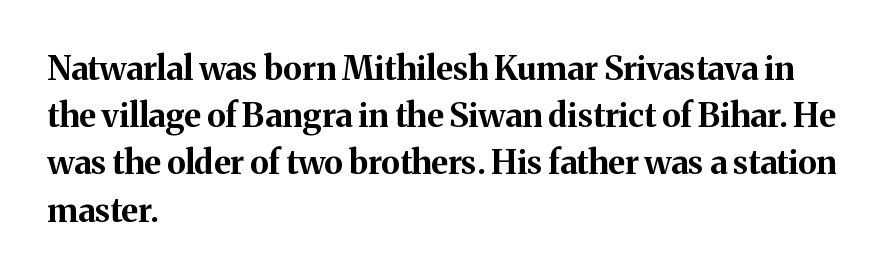
The setting favours the left margin, as ordinary paragraphs usually do. If you measured baseline to baseline, you'd find a middling distance. A full-strength bold gives these letters their thick strokes. In terms of posture, this sample is upright. Here the glyphs are tracked normally, forming tight word shapes. Serifs: yes, visible at the terminals of the letterforms.
